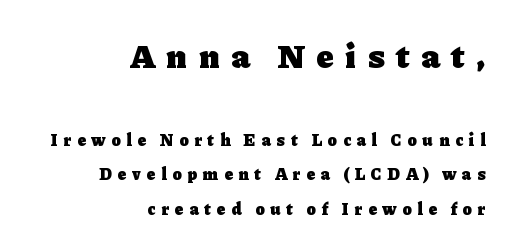
The image shows 34 px heavy serif type, upright; set right-aligned, loose line spacing (2.04x), unusually wide letter spacing (+0.35 em), not underlined; the first (top) block is 2.0x larger; low stroke contrast and a medium x-height.
